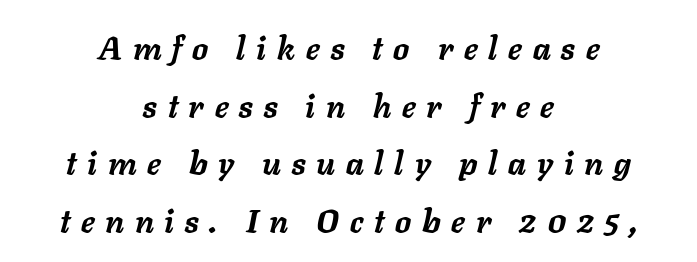
The image shows 32 px semibold type, italic (leaning right); set centered, line spacing 1.8x, unusually wide letter spacing (+0.34 em), not underlined; low stroke contrast and a medium x-height.
